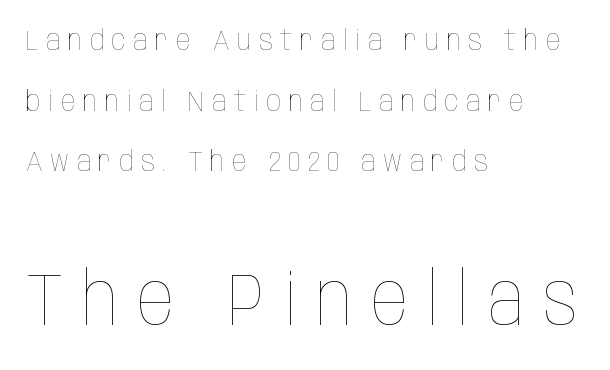
The image shows 73 px thin, condensed type, upright; set left-aligned, loose line spacing (2.09x), unusually wide letter spacing (+0.26 em), not underlined; the second (bottom) block is 2.52x larger; low stroke contrast and a large x-height.
